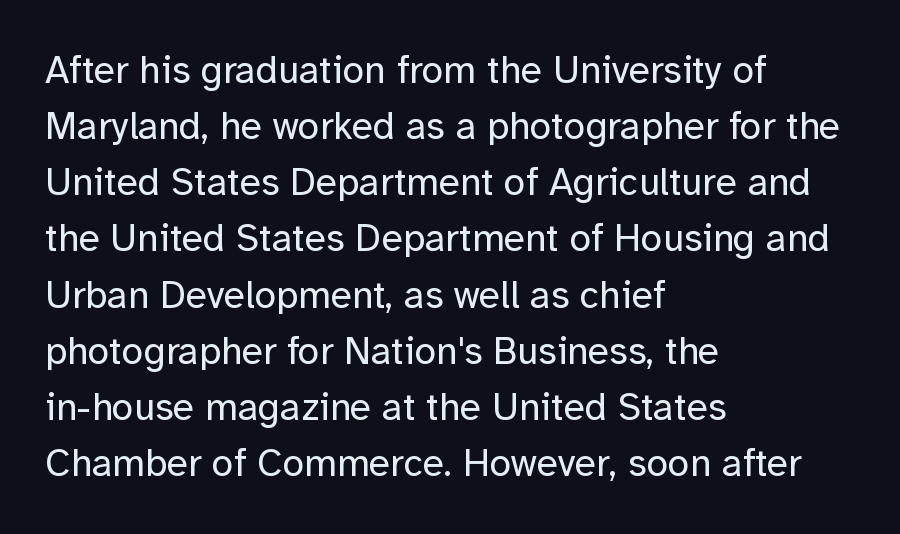
The image shows 39 px regular-weight sans-serif type, upright; set left-aligned, normal line spacing (1.44x), normal letter spacing, not underlined; low stroke contrast and a medium x-height.
